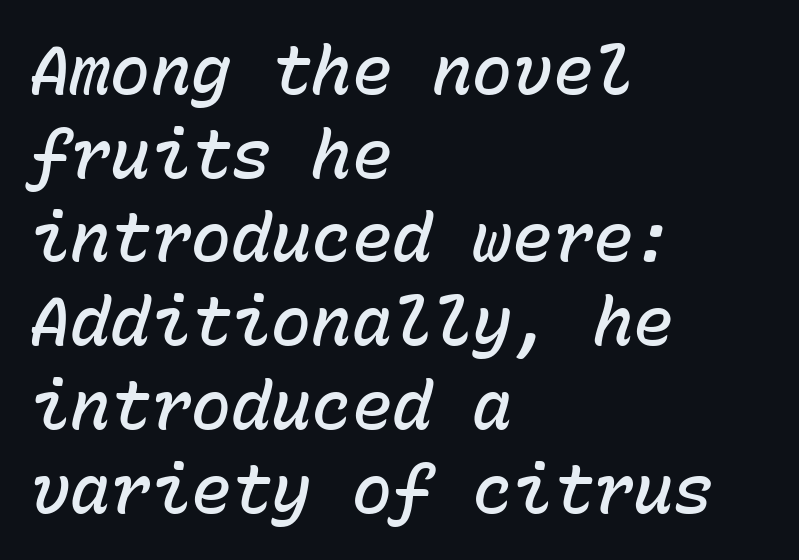
Q: Is the text bold? A: Semi-bold.
Q: Is the text italic (slanted)? A: Yes, it leans right by about 15 degrees.
Q: Is the text underlined? A: No.
Q: How is the paragraph aligned? A: Left-aligned.
Q: Is the spacing between letters normal or unusually wide? A: Normal.
Q: Is the spacing between lines tight, normal or loose? A: Normal.
Q: Width (condensed, normal, or wide)? A: Normal.
Q: Stroke contrast? A: Low.
Q: x-height? A: Medium.
Q: Monospaced? A: Yes.
